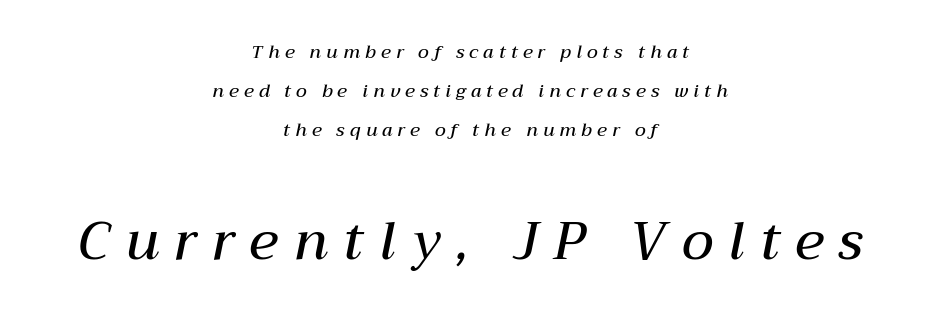
Q: Is the text bold? A: Semi-bold.
Q: Is the text italic (slanted)? A: Yes, it leans right by about 12 degrees.
Q: Is the text underlined? A: No.
Q: How is the paragraph aligned? A: Centered.
Q: Is the spacing between letters normal or unusually wide? A: Unusually wide.
Q: Is the spacing between lines tight, normal or loose? A: Loose.
Q: Which block of text is set in a larger size, the first (top) or the second (bottom)? A: The second (bottom) one.
Q: Width (condensed, normal, or wide)? A: Normal.
Q: Stroke contrast? A: Medium.
Q: x-height? A: Medium.
Q: Monospaced? A: No.
